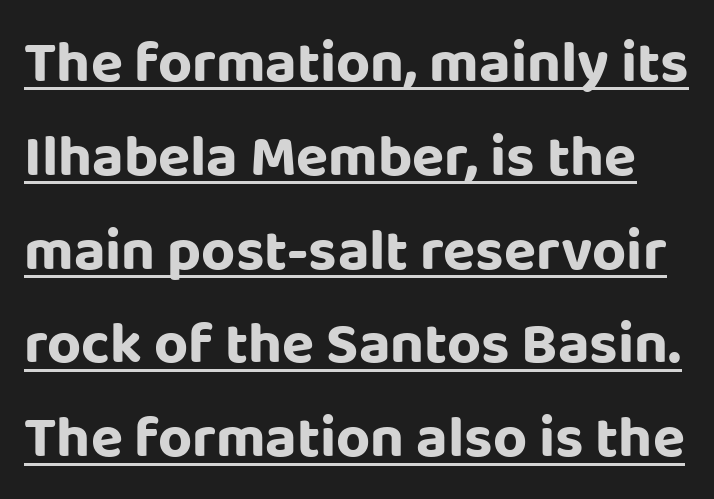
The image shows 59 px sans-serif type, upright; set normal line spacing (1.59x), normal letter spacing, underlined; low stroke contrast and a large x-height.
